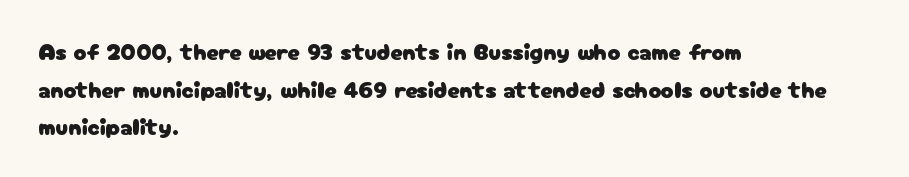
Q: Is the text italic (slanted)? A: No, it is upright.
Q: Is the text underlined? A: No.
Q: How is the paragraph aligned? A: Left-aligned.
Q: Is the spacing between letters normal or unusually wide? A: Normal.
Q: Is the spacing between lines tight, normal or loose? A: Normal.
